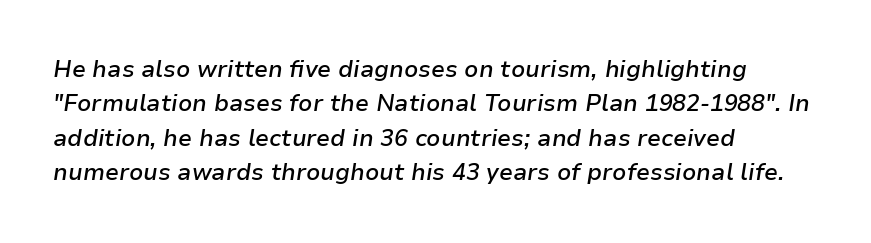
The image shows 23 px text type, italic (leaning right); set left-aligned, normal line spacing (1.5x), normal letter spacing, not underlined.
